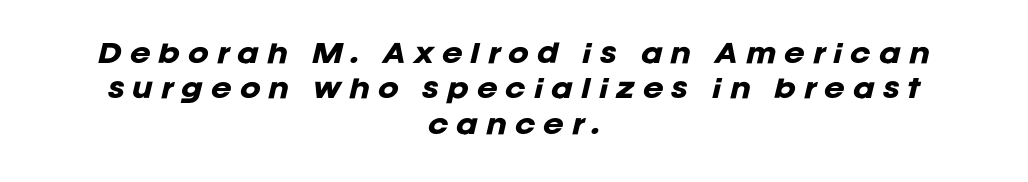
The image shows 25 px bold type, italic (leaning right); set centered, normal line spacing (1.42x), unusually wide letter spacing (+0.31 em), not underlined.
